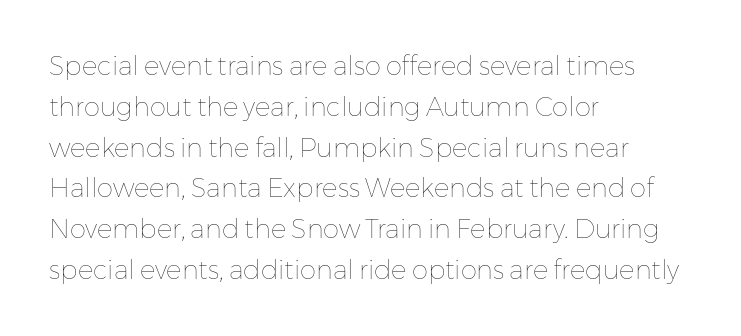
{"italic": "no", "bold": "no", "underline": "no", "align": "left", "line_spacing": "normal", "line_spacing_ratio": 1.57, "letter_spacing": "normal", "letter_spacing_em": 0.0, "glyph_px": 26}
